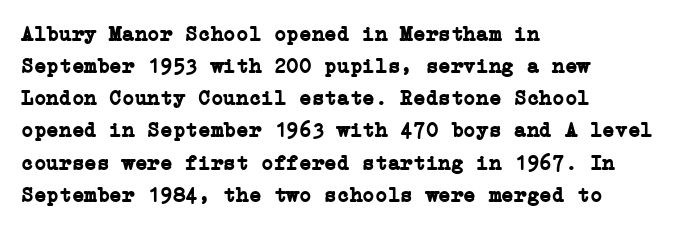
Tracking value appears to be zero — textbook default spacing. Is the type bold? Yes — the strokes are clearly thick and heavy. The block of text has a typical density, with ordinary space between rows. The rag falls on the right side of this text block. Words float on clear page, feet unadorned.
